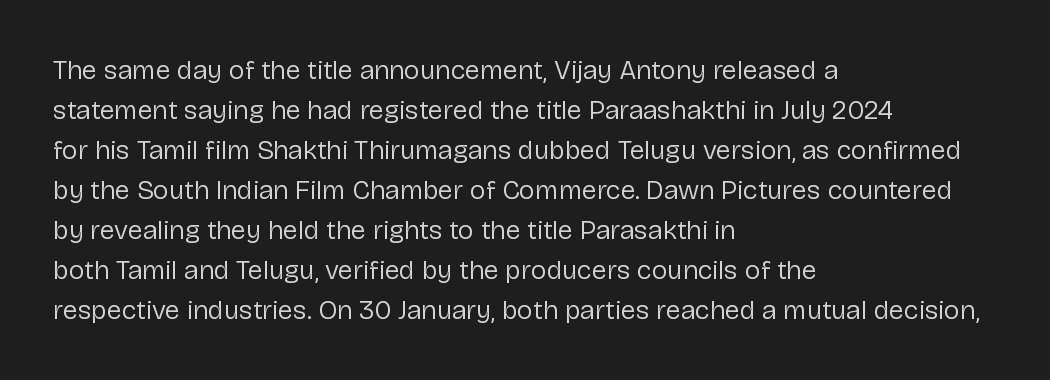
Q: Is the text bold? A: No.
Q: Is the text italic (slanted)? A: No, it is upright.
Q: Is the text underlined? A: No.
Q: How is the paragraph aligned? A: Left-aligned.
Q: Is the spacing between letters normal or unusually wide? A: Normal.
Q: Is the spacing between lines tight, normal or loose? A: Normal.
